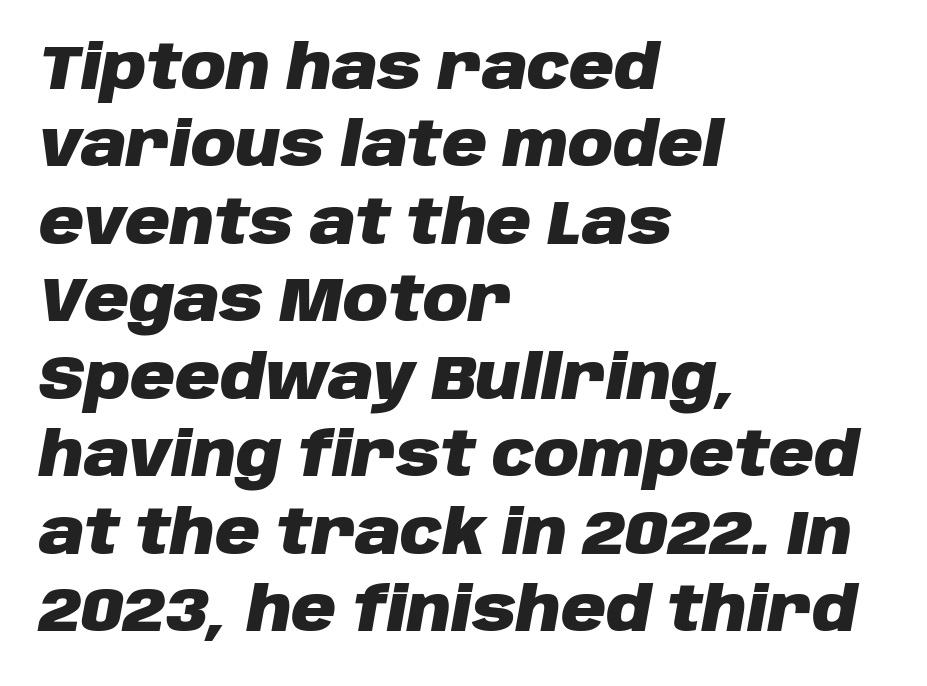
{"italic": "yes", "lean": "right", "slant_degrees": 10, "bold": "yes", "weight": "heavy", "width": "normal", "stroke_contrast": "low", "x_height": "large", "monospaced": "no", "underline": "no", "align": "left", "line_spacing": "normal", "line_spacing_ratio": 1.25, "letter_spacing": "normal", "letter_spacing_em": 0.0, "glyph_px": 62}
